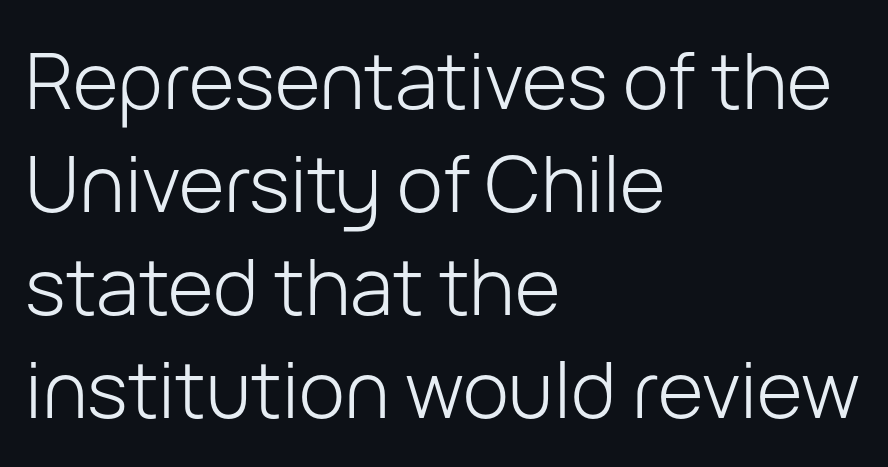
Leftover space on each line is placed entirely after the last word. Nope, not italic — everything's standing straight. A light-to-regular cut is what we see here. The rendering uses natural spacing where letterforms have individual widths. Compared with typical body copy, the letter spacing here is the same.
